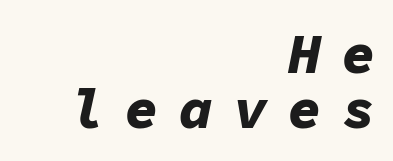
The rag falls on the left side of this text block. Notice how descenders almost collide with the ascenders below — that's tight leading. Words appear elongated and porous because spacing is wide. Notice how the stems are inclined rather than vertical — that's the hallmark of italics.
